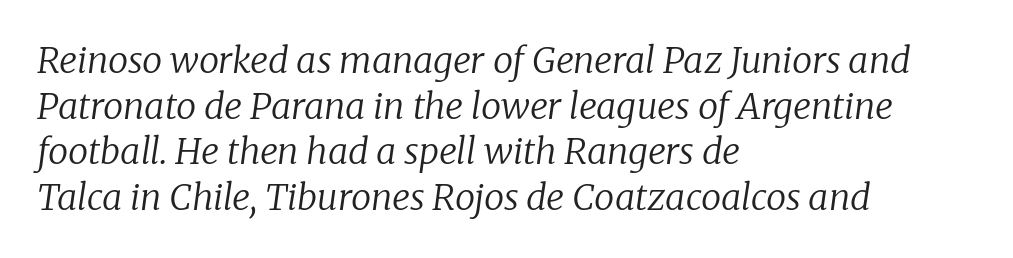
{"serif": "yes", "italic": "yes", "lean": "right", "slant_degrees": 8, "bold": "no", "weight": "regular", "width": "normal", "stroke_contrast": "low", "x_height": "medium", "monospaced": "no", "underline": "no", "align": "left", "line_spacing": "normal", "line_spacing_ratio": 1.27, "letter_spacing": "normal", "letter_spacing_em": 0.0, "glyph_px": 36}
